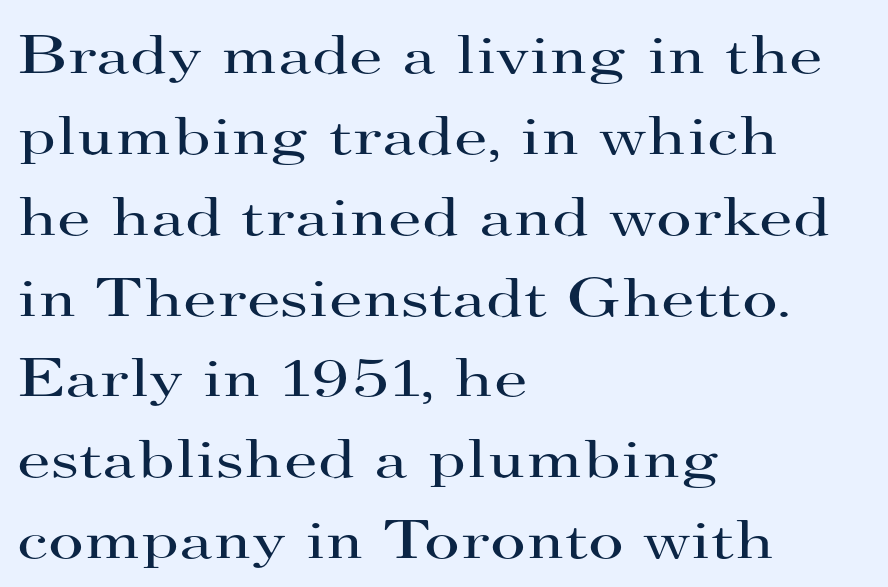
Is there much room between lines? A standard amount, neither cramped nor airy. This sample uses a serif face. If you drew a line through each stem, it would be perfectly vertical. No extra ink here — the face is not bold. The letters advance in unequal steps, a hallmark of proportional type.
